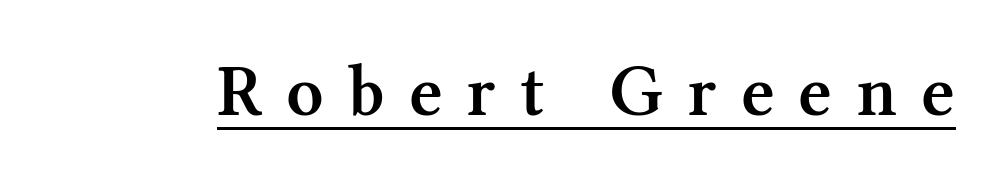
The tracking reads as deliberately expanded to a designer's eye. Is there any slant? The stems are plumb. The face used here appears with an underline applied. What kind of face is this? One with serifs. Is the type bold? Partly — it's a semibold, heavier than regular but not fully bold.
